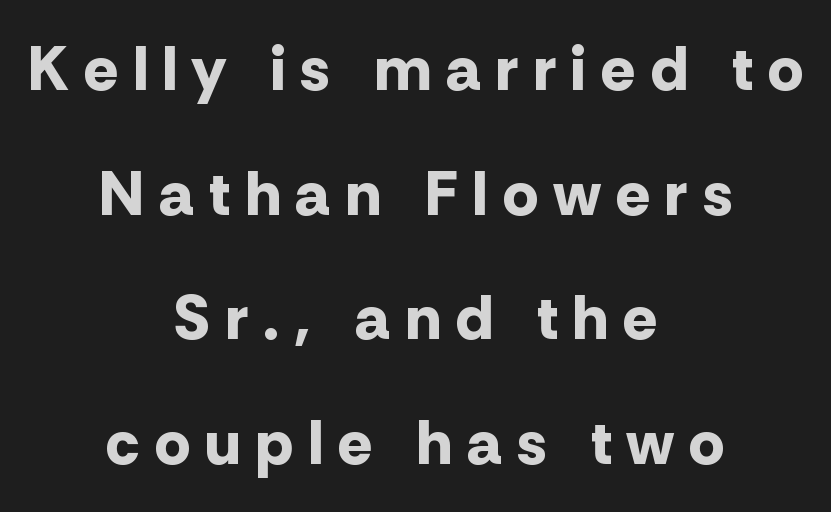
The image shows 63 px bold sans-serif type, upright; set centered, loose line spacing (1.98x), unusually wide letter spacing (+0.25 em), not underlined; low stroke contrast and a medium x-height.
